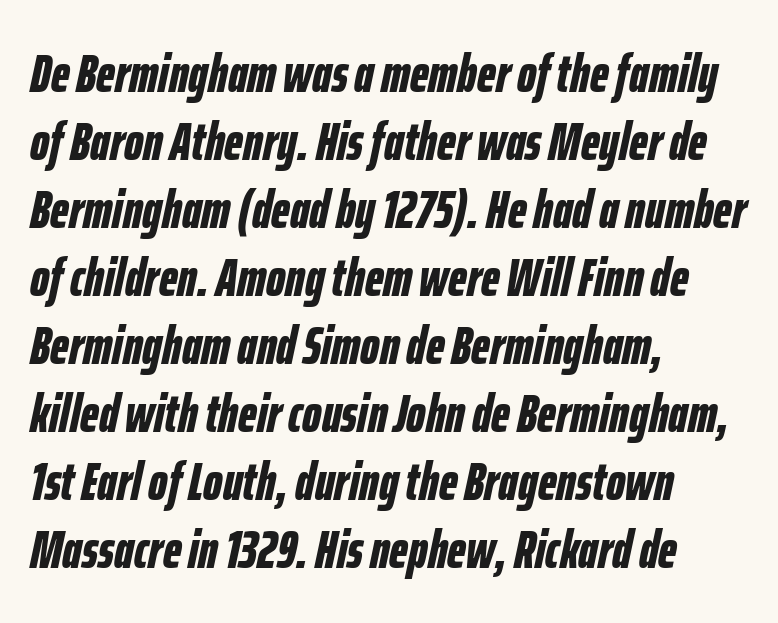
{"italic": "yes", "lean": "right", "slant_degrees": 12, "bold": "yes", "weight": "bold", "width": "condensed", "stroke_contrast": "low", "x_height": "medium", "monospaced": "no", "underline": "no", "align": "left", "line_spacing": "normal", "line_spacing_ratio": 1.26, "letter_spacing": "normal", "letter_spacing_em": 0.0, "glyph_px": 54}
